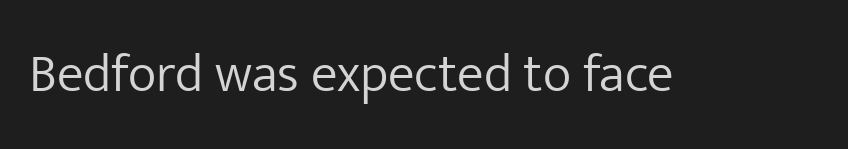
Grotesque or geometric, the face here clearly has no serifs. These lines are rendered in a variable-pitch font. Italic? Not at all — the glyphs are vertical. The cut favours lightness, reaching ordinary text weight at its darkest. In terms of letterspacing, this is plain default setting. Nobody drew a line under any word here.
